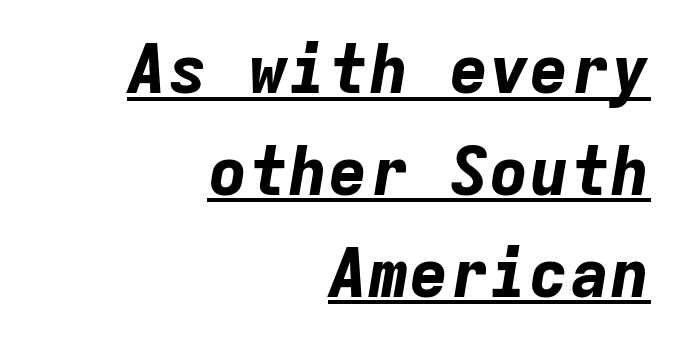
Q: Is the text bold? A: Yes.
Q: Is the text italic (slanted)? A: Yes, it leans right by about 9 degrees.
Q: Is the text underlined? A: Yes.
Q: How is the paragraph aligned? A: Right-aligned.
Q: Is the spacing between letters normal or unusually wide? A: Normal.
Q: Is the spacing between lines tight, normal or loose? A: Normal.
Q: Width (condensed, normal, or wide)? A: Normal.
Q: Stroke contrast? A: Low.
Q: x-height? A: Medium.
Q: Monospaced? A: Yes.
